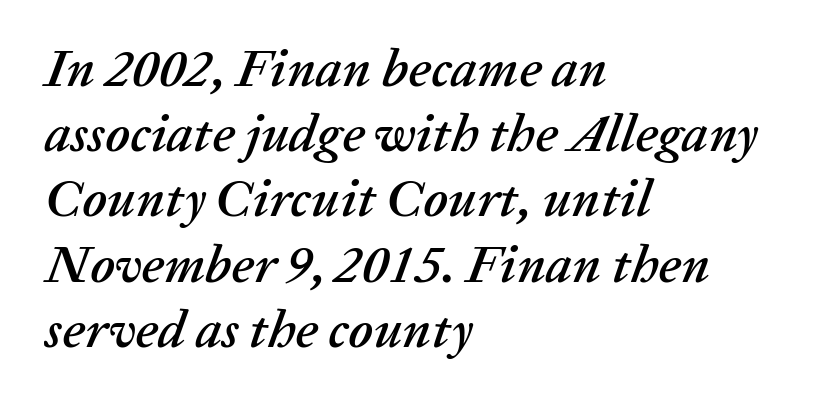
The image shows 53 px text type, italic (leaning right); set left-aligned, line spacing 1.23x, normal letter spacing, not underlined; low stroke contrast and a medium x-height.
